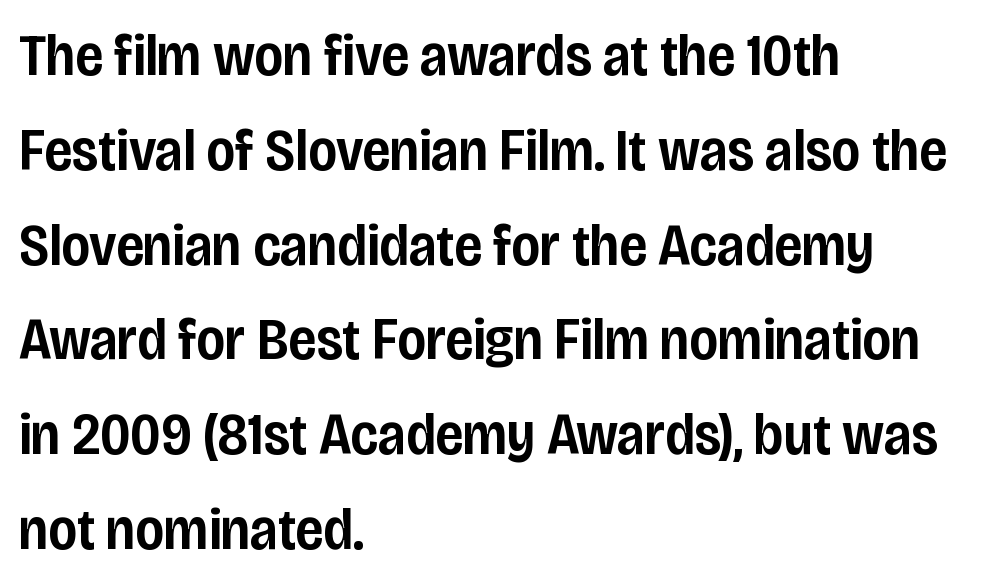
The image shows 60 px semibold, condensed sans-serif type, upright; set left-aligned, normal line spacing (1.58x), normal letter spacing, not underlined; low stroke contrast and a large x-height.
